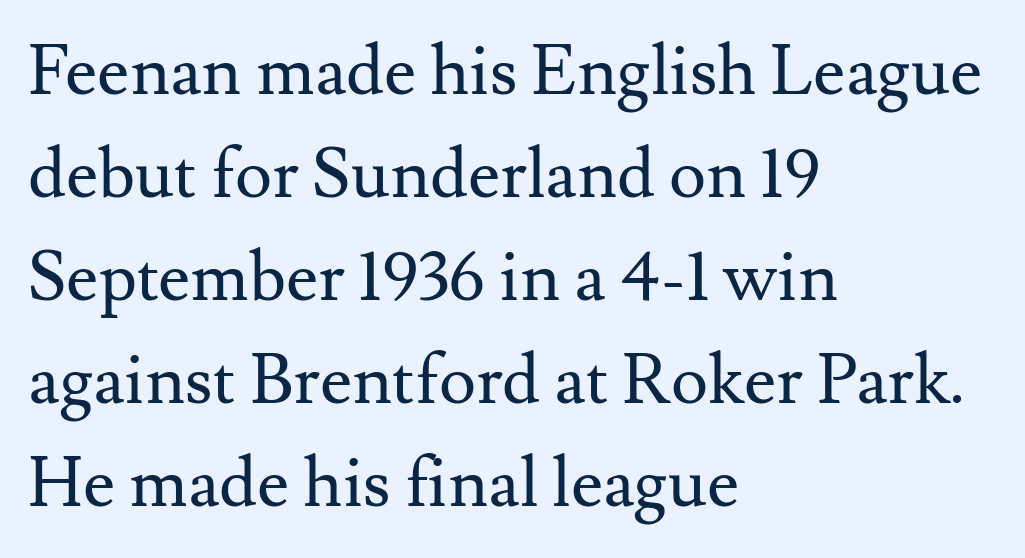
Think of a printed novel: that variable character pitch is what you see here. Vertical stems look standard width or narrower in stroke. A typesetter would mark this as roman, not italic. The passage shown has conventional tracking throughout.
